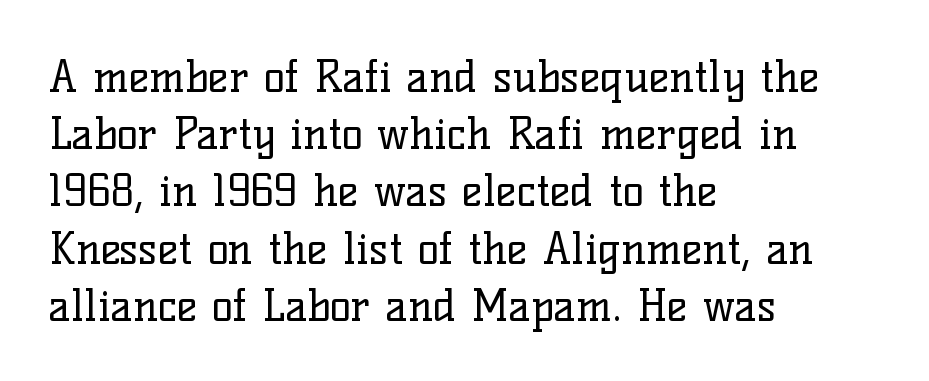
{"serif": "yes", "italic": "no", "bold": "no", "weight": "regular", "width": "normal", "stroke_contrast": "low", "x_height": "medium", "monospaced": "no", "underline": "no", "align": "left", "line_spacing": "normal", "line_spacing_ratio": 1.3, "letter_spacing": "normal", "letter_spacing_em": 0.0, "glyph_px": 44}
